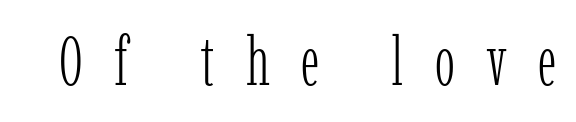
Q: Is the text bold? A: No.
Q: Is the text italic (slanted)? A: No, it is upright.
Q: Is the typeface a serif or a sans-serif typeface? A: Serif.
Q: Is the text underlined? A: No.
Q: Is the spacing between letters normal or unusually wide? A: Unusually wide.
Q: Width (condensed, normal, or wide)? A: Condensed.
Q: Stroke contrast? A: Low.
Q: x-height? A: Medium.
Q: Monospaced? A: No.
